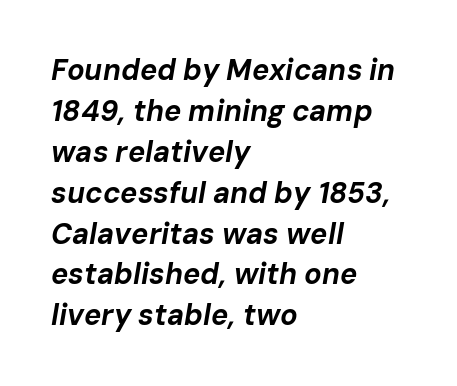
Q: Is the text bold? A: Yes.
Q: Is the text italic (slanted)? A: Yes, it leans right by about 10 degrees.
Q: Is the text underlined? A: No.
Q: How is the paragraph aligned? A: Left-aligned.
Q: Is the spacing between letters normal or unusually wide? A: Normal.
Q: Is the spacing between lines tight, normal or loose? A: Normal.
Q: Width (condensed, normal, or wide)? A: Normal.
Q: Stroke contrast? A: Low.
Q: x-height? A: Medium.
Q: Monospaced? A: No.
